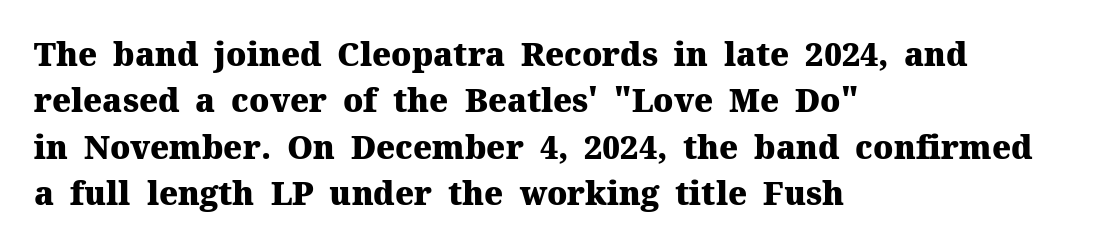
The font is running at its bold setting. Lines of text with bare space underneath. Honestly, the letter spacing is just normal — you wouldn't notice it. A classic flush-left, rag-right setting is used for this passage.
